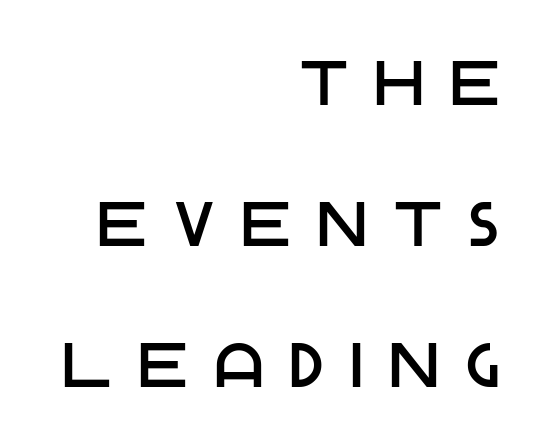
Q: Is the text italic (slanted)? A: No, it is upright.
Q: Is the typeface a serif or a sans-serif typeface? A: Sans-serif.
Q: Is the text underlined? A: No.
Q: How is the paragraph aligned? A: Right-aligned.
Q: Is the spacing between letters normal or unusually wide? A: Unusually wide.
Q: Is the spacing between lines tight, normal or loose? A: Loose.
Q: Width (condensed, normal, or wide)? A: Normal.
Q: Stroke contrast? A: Low.
Q: x-height? A: Large.
Q: Monospaced? A: No.
